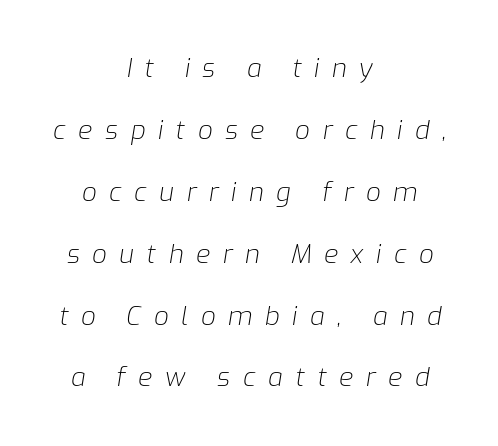
Q: Is the text bold? A: No.
Q: Is the text italic (slanted)? A: Yes, it leans right by about 9 degrees.
Q: Is the text underlined? A: No.
Q: How is the paragraph aligned? A: Centered.
Q: Is the spacing between letters normal or unusually wide? A: Unusually wide.
Q: Is the spacing between lines tight, normal or loose? A: Loose.
